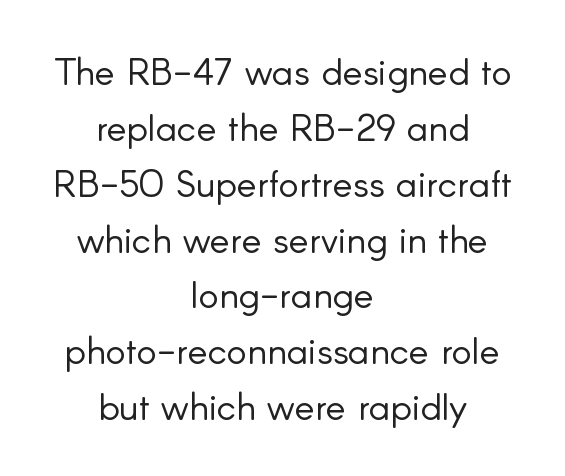
The image shows 38 px light sans-serif type, upright; set centered, normal line spacing (1.47x), normal letter spacing, not underlined; low stroke contrast and a small x-height.
